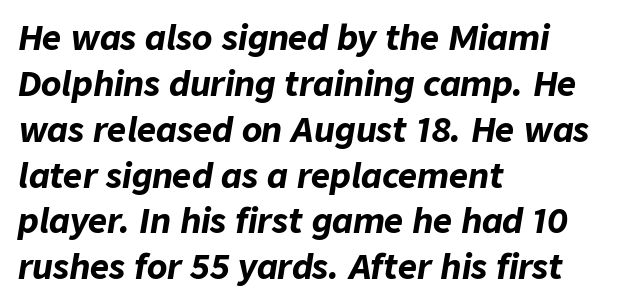
The image shows 33 px bold type, italic (leaning right); set left-aligned, normal line spacing (1.39x), normal letter spacing, not underlined; low stroke contrast and a medium x-height.
